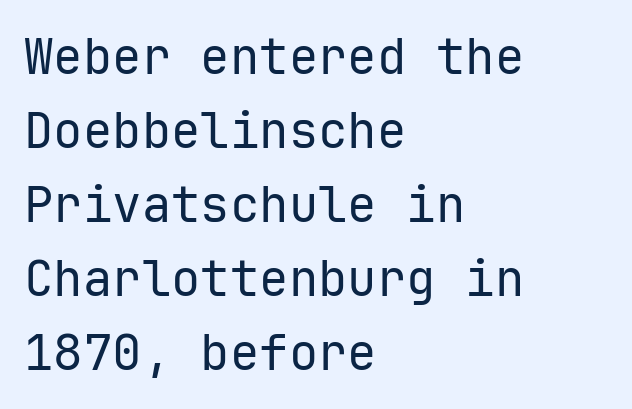
The image shows 49 px regular-weight sans-serif type, upright, monospaced; set left-aligned, normal line spacing (1.51x), normal letter spacing, not underlined; low stroke contrast and a medium x-height.
